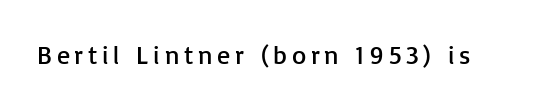
Q: Is the text bold? A: No.
Q: Is the text italic (slanted)? A: No, it is upright.
Q: Is the text underlined? A: No.
